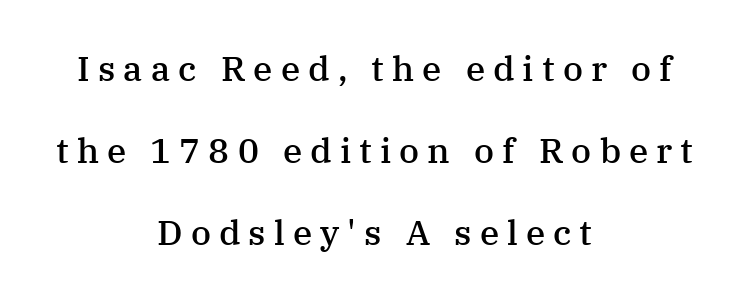
Q: Is the text bold? A: Semi-bold.
Q: Is the text italic (slanted)? A: No, it is upright.
Q: Is the typeface a serif or a sans-serif typeface? A: Serif.
Q: Is the text underlined? A: No.
Q: How is the paragraph aligned? A: Centered.
Q: Is the spacing between letters normal or unusually wide? A: Unusually wide.
Q: Is the spacing between lines tight, normal or loose? A: Loose.
Q: Width (condensed, normal, or wide)? A: Normal.
Q: Stroke contrast? A: Medium.
Q: x-height? A: Medium.
Q: Monospaced? A: No.
